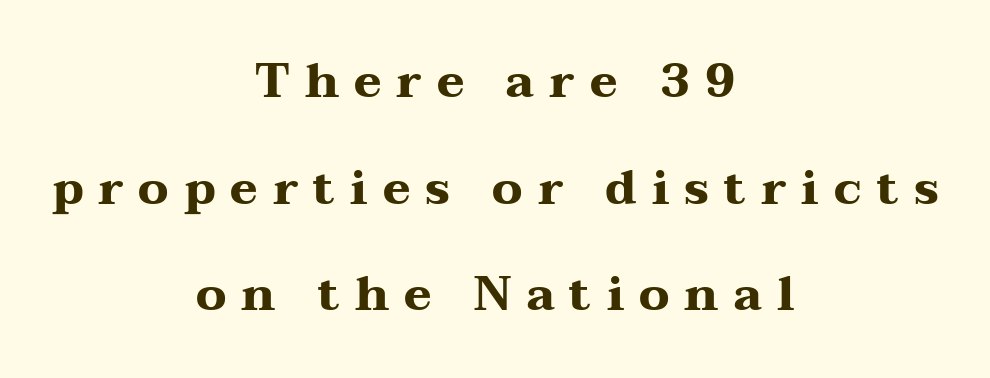
{"serif": "yes", "italic": "no", "bold": "yes", "weight": "heavy", "width": "wide", "stroke_contrast": "medium", "x_height": "medium", "monospaced": "no", "underline": "no", "align": "center", "line_spacing": "loose", "line_spacing_ratio": 2.27, "letter_spacing": "wide", "letter_spacing_em": 0.32, "glyph_px": 47}
